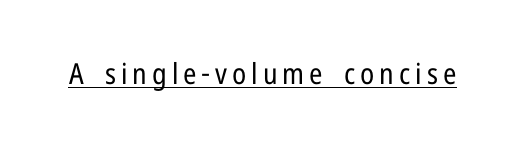
Q: Is the text bold? A: No.
Q: Is the text italic (slanted)? A: No, it is upright.
Q: Is the typeface a serif or a sans-serif typeface? A: Sans-serif.
Q: Is the text underlined? A: Yes.
Q: Width (condensed, normal, or wide)? A: Condensed.
Q: Stroke contrast? A: Low.
Q: x-height? A: Medium.
Q: Monospaced? A: No.
